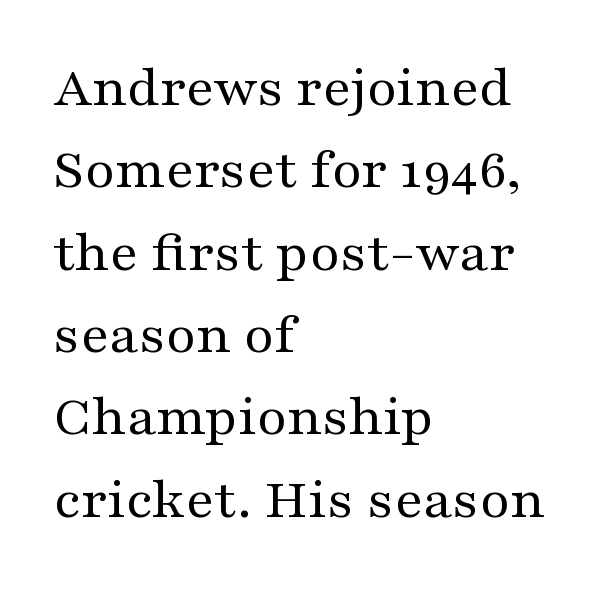
Q: Is the text bold? A: No.
Q: Is the text italic (slanted)? A: No, it is upright.
Q: Is the typeface a serif or a sans-serif typeface? A: Serif.
Q: Is the text underlined? A: No.
Q: How is the paragraph aligned? A: Left-aligned.
Q: Is the spacing between letters normal or unusually wide? A: Normal.
Q: Is the spacing between lines tight, normal or loose? A: Normal.
Q: Width (condensed, normal, or wide)? A: Wide.
Q: Stroke contrast? A: Medium.
Q: x-height? A: Medium.
Q: Monospaced? A: No.
